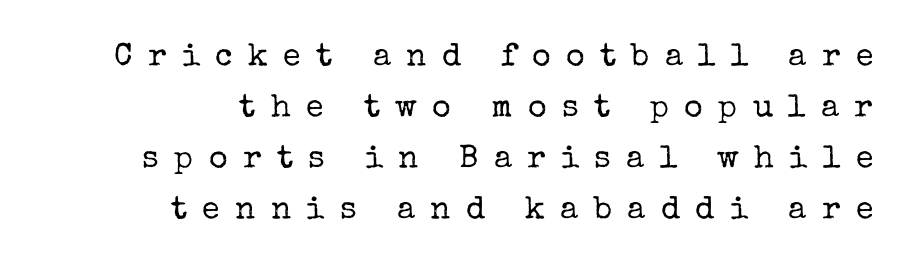
{"serif": "yes", "italic": "no", "bold": "no", "weight": "regular", "width": "normal", "stroke_contrast": "low", "x_height": "medium", "monospaced": "no", "underline": "no", "align": "right", "line_spacing": "normal", "line_spacing_ratio": 1.59, "letter_spacing": "wide", "letter_spacing_em": 0.48, "glyph_px": 32}
